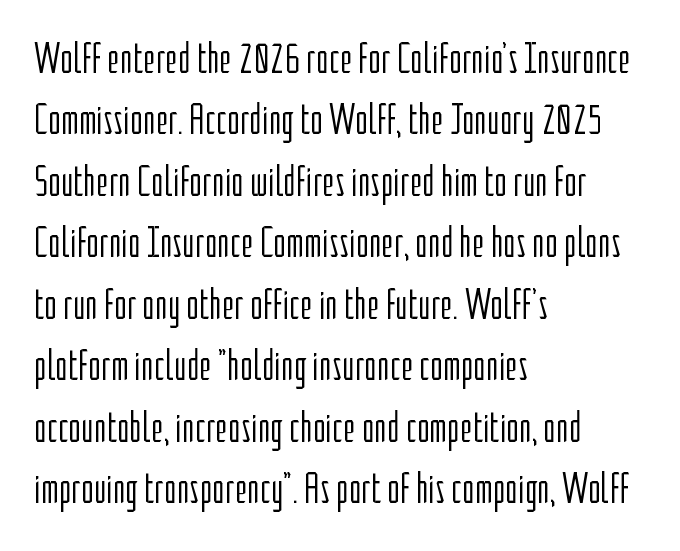
The type sits square on the baseline with zero lean. Interline gaps are of average width in this sample. Heft: none added — not bold. No word sits above an underline.
